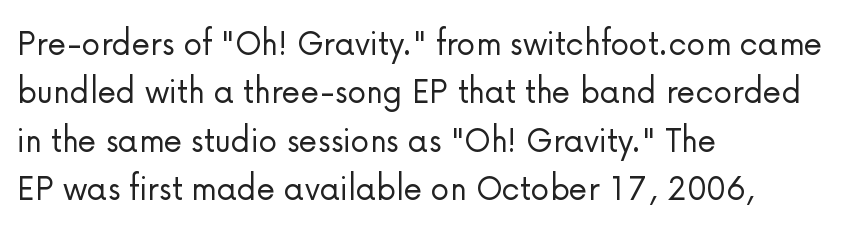
No extra ink here — the face is not bold. Italic? Not at all — the glyphs are vertical. Short note: letters normally spaced. Descenders hang freely into open space. The compositor pushed each line to the left boundary. The passage shown is typed in a proportional face where columns would drift.
